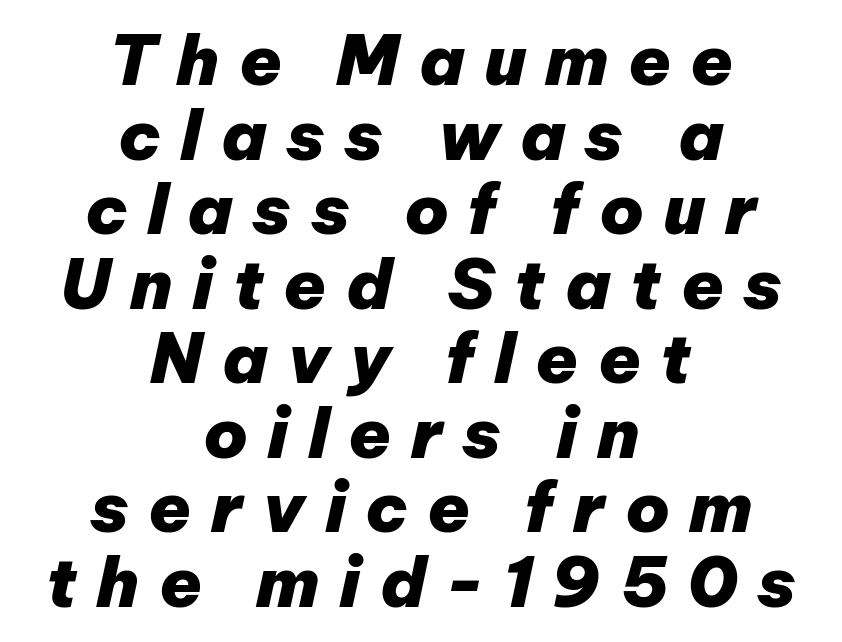
Heavy, bold letterforms. This sample has the flowing, uneven cadence of proportional lettering. The tracking reads as deliberately expanded to a designer's eye. Vertically, the passage feels compressed, each row crowding the next. In terms of posture, this sample is oblique. The typesetter chose a symmetrical, centered arrangement here.
